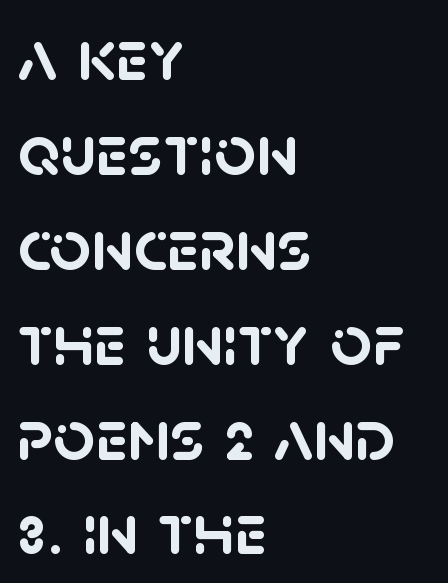
The letters sit at their default tracking, neither squeezed nor spread. The rendering shows plain stroke endings on the letterforms — a sans-serif design. Underline: absent. The lines in this sample share a left origin and differ only in where they stop.
